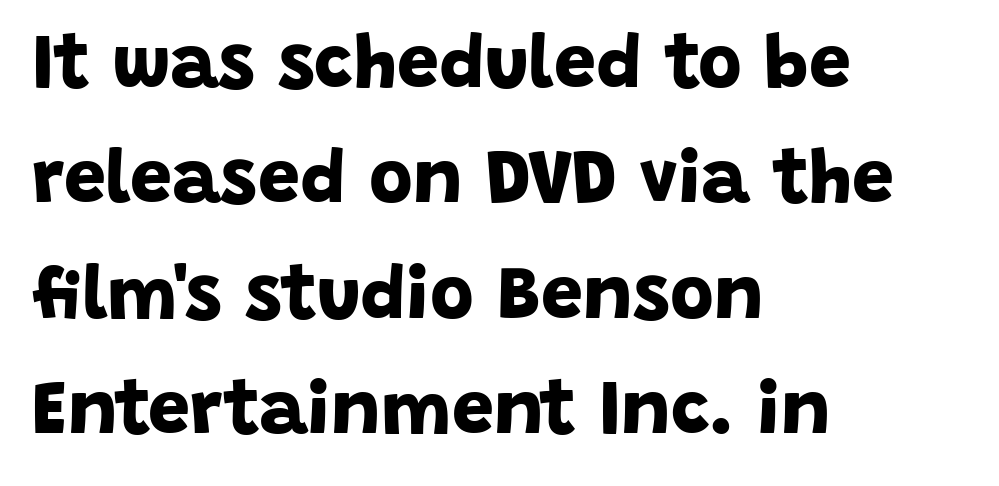
{"serif": "no", "bold": "yes", "weight": "bold", "width": "normal", "stroke_contrast": "low", "x_height": "large", "monospaced": "no", "underline": "no", "align": "left", "line_spacing": "normal", "line_spacing_ratio": 1.54, "letter_spacing": "normal", "letter_spacing_em": 0.0, "glyph_px": 75}
